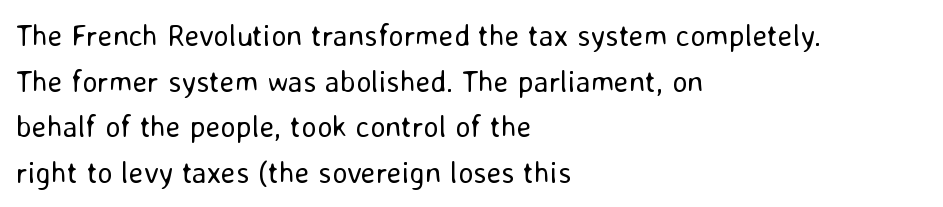
Character widths vary here, with narrow letters taking less room than wide ones. Check where the strokes stop: nothing finishes them off — pure sans. The type is set solid horizontally, with unmodified tracking. The font's upright variant was chosen for this text. Words float on clear page, feet unadorned.
